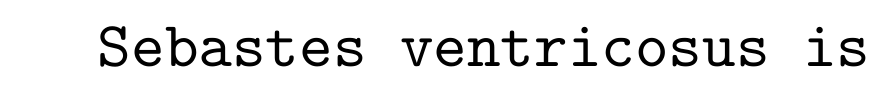
The image shows 64 px serif type, upright, monospaced; set normal letter spacing, not underlined; low stroke contrast and a medium x-height.
